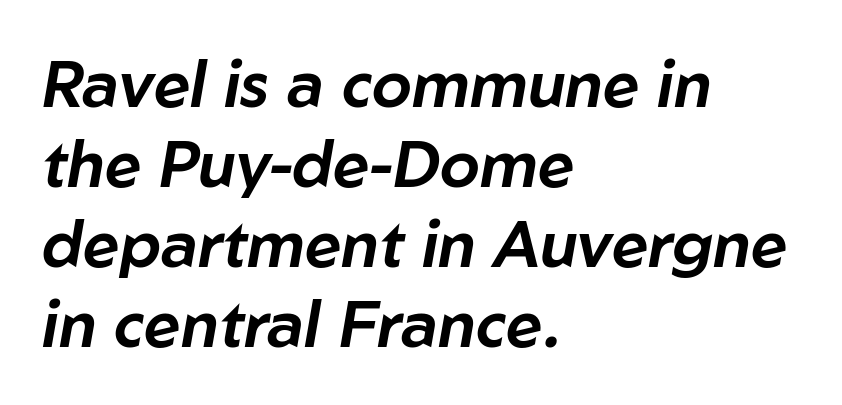
Nobody touched the tracking dial on this one. Compared with a centered layout, this one pins lines to the left instead. A typesetter would call this proportional, since set widths differ per character. The passage shown leans; its letterforms are oblique. The block of text has a typical density, with ordinary space between rows. Nobody drew a line under any word here.
